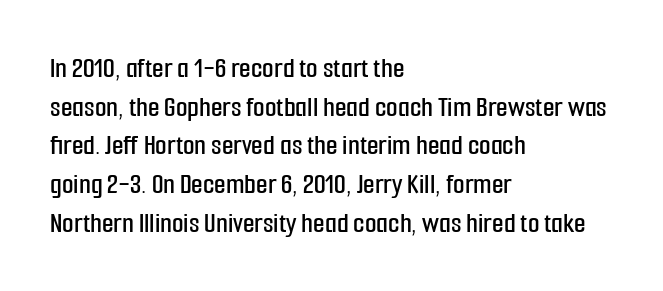
The lettering stays uniformly vertical, giving the passage a roman look. The string is rendered with underlining switched off. Looks like regular typesetting: each glyph gets only the width it needs. The leading is moderate, giving the passage an even texture.
